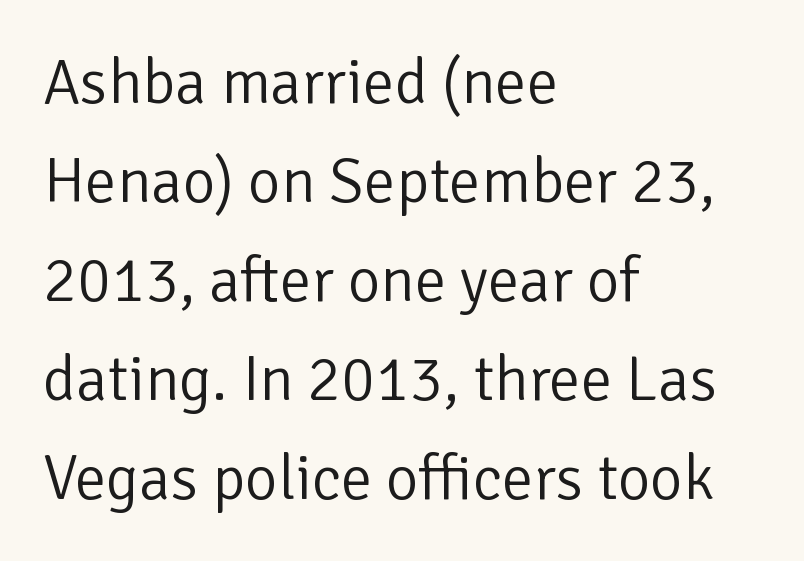
The image shows 63 px light sans-serif type, upright; set left-aligned, normal line spacing (1.57x), normal letter spacing, not underlined; low stroke contrast and a medium x-height.
